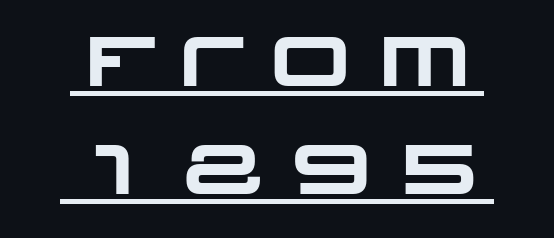
Think of a printed novel: that variable character pitch is what you see here. A continuous stroke trails under the words, as in a hyperlink. Honestly, the row spacing looks completely unremarkable. Examine the stroke ends and you'll find no serifs. Caption: standard tracking, unaltered.
